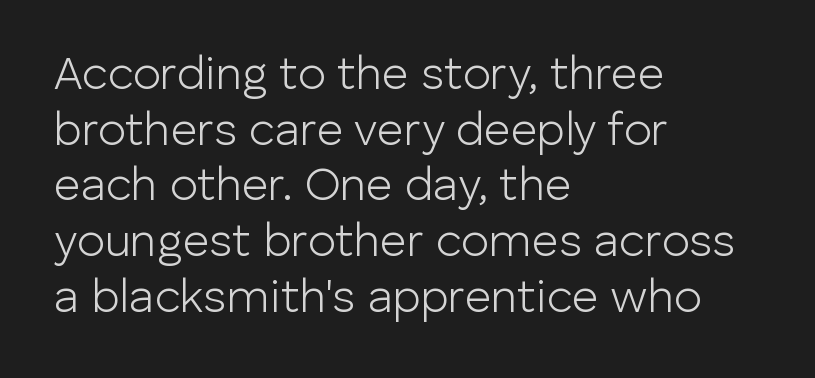
The image shows 46 px light sans-serif type, upright; set left-aligned, line spacing 1.21x, normal letter spacing, not underlined; low stroke contrast and a medium x-height.
